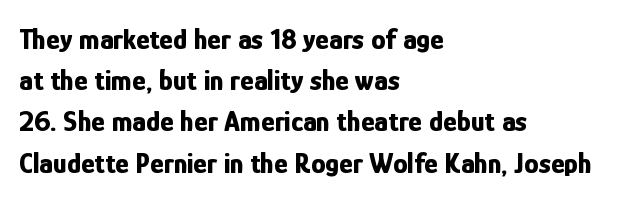
The image shows 29 px bold, condensed sans-serif type, upright; set left-aligned, normal line spacing (1.42x), normal letter spacing, not underlined; low stroke contrast and a medium x-height.
